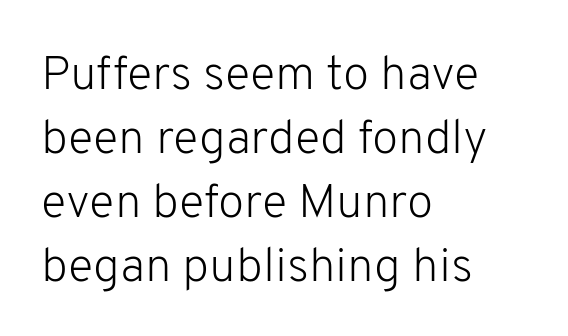
{"serif": "no", "italic": "no", "bold": "no", "weight": "light", "width": "normal", "stroke_contrast": "low", "x_height": "medium", "monospaced": "no", "underline": "no", "align": "left", "line_spacing": "normal", "line_spacing_ratio": 1.33, "letter_spacing": "normal", "letter_spacing_em": 0.0, "glyph_px": 48}
